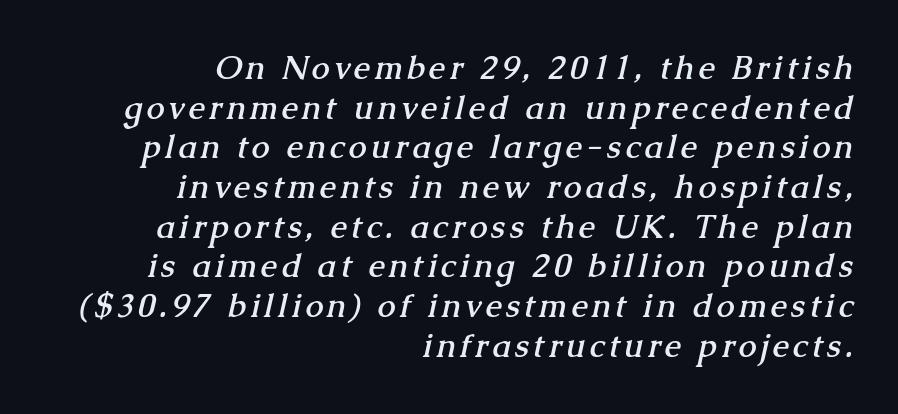
Note the varied advance widths — an 'i' is clearly narrower than an 'm'. Just letters on the line, the space beneath them empty. Note: serifs present on the glyphs. A student would call this right alignment; a typographer would say flush right, rag left.
